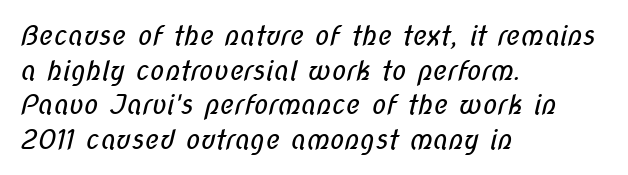
The image shows 27 px text type; set left-aligned, normal line spacing (1.28x), normal letter spacing, not underlined.
